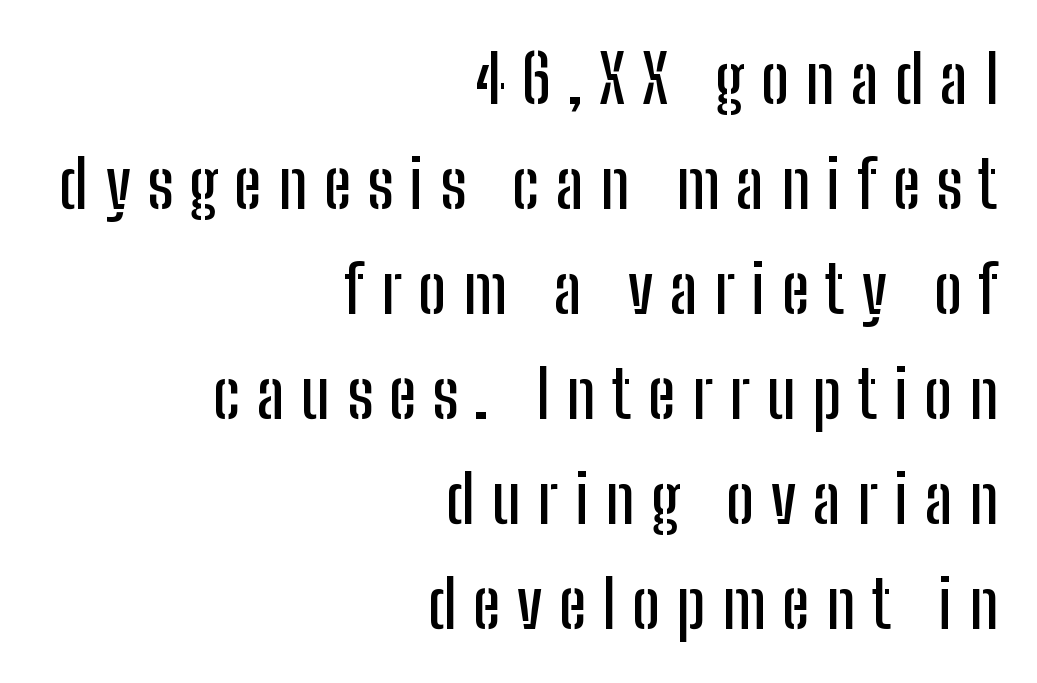
The image shows 66 px condensed sans-serif type, upright; set right-aligned, normal line spacing (1.59x), unusually wide letter spacing (+0.25 em), not underlined; low stroke contrast and a medium x-height.
